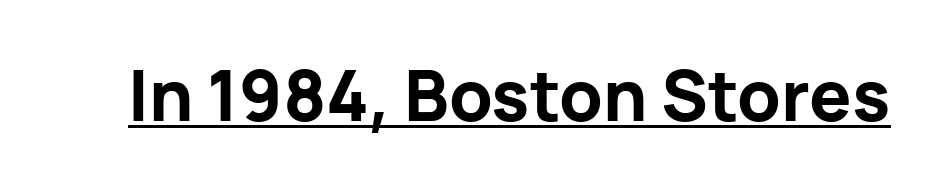
{"serif": "no", "italic": "no", "bold": "yes", "weight": "bold", "width": "normal", "stroke_contrast": "low", "x_height": "medium", "monospaced": "no", "underline": "yes", "letter_spacing": "normal", "letter_spacing_em": 0.0, "glyph_px": 70}
